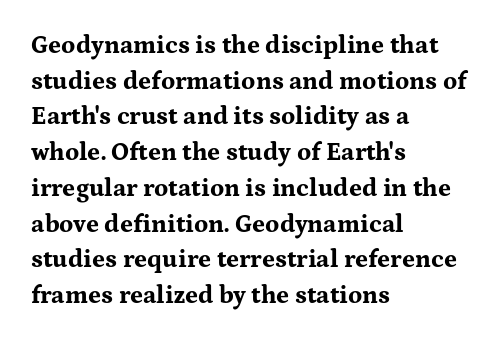
{"italic": "no", "bold": "yes", "underline": "no", "align": "left", "line_spacing": "normal", "line_spacing_ratio": 1.43, "letter_spacing": "normal", "letter_spacing_em": 0.0, "glyph_px": 25}
